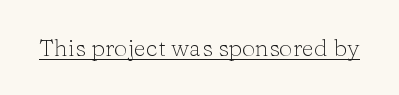
The image shows 24 px text type, upright; set normal letter spacing, underlined.
